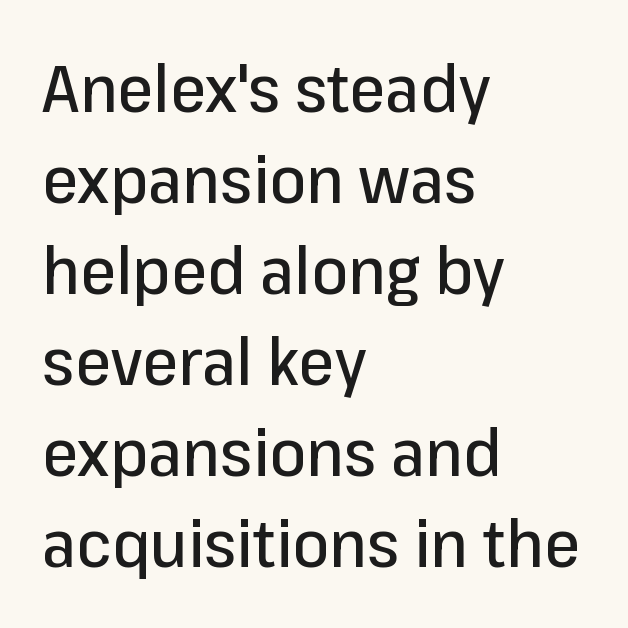
Spacing verdict: proportional, widths tailored to each character. You can tell it's not italic because the verticals are truly vertical. The passage is arranged the way most books set body copy — flush left. The characters display no serif detailing; their extremities are plain. A typesetter would call this zero additional tracking. Only glyphs here, with clear space below each row.
